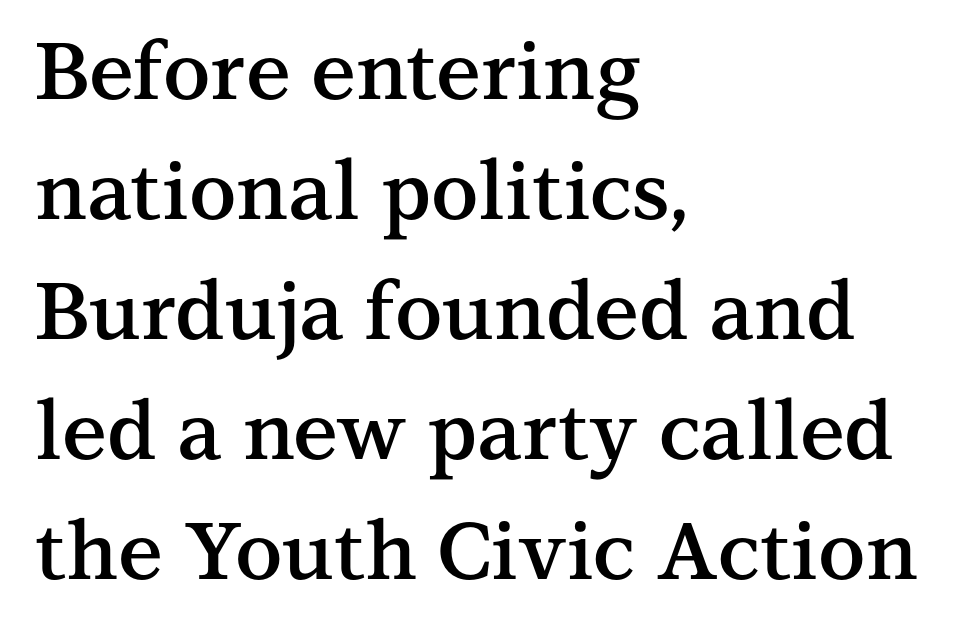
Tall strokes in this sample are plumb rather than angled. Baseline-to-baseline distance is the conventional proportion of letter height. Nothing unusual about the tracking: characters are spaced as the font intends. The font family rendered here belongs to the serif group.
